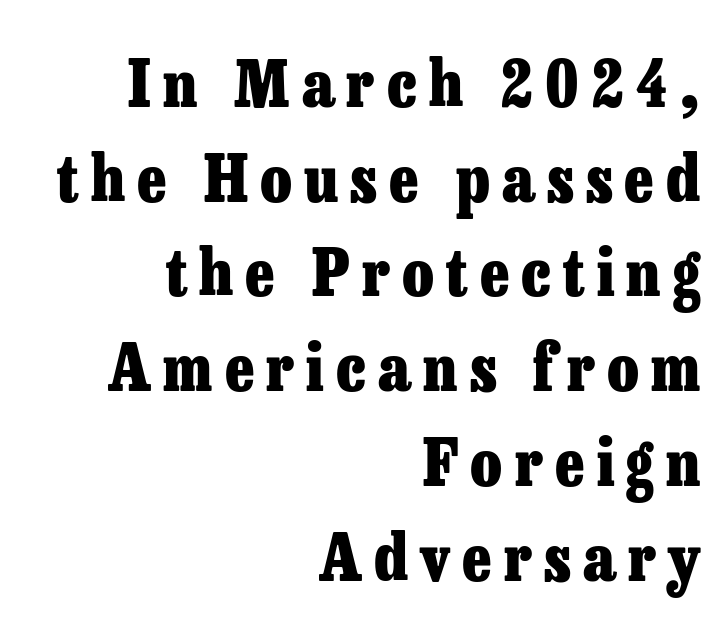
The image shows 64 px heavy serif type, upright; set right-aligned, normal line spacing (1.48x), not underlined; low stroke contrast and a medium x-height.
